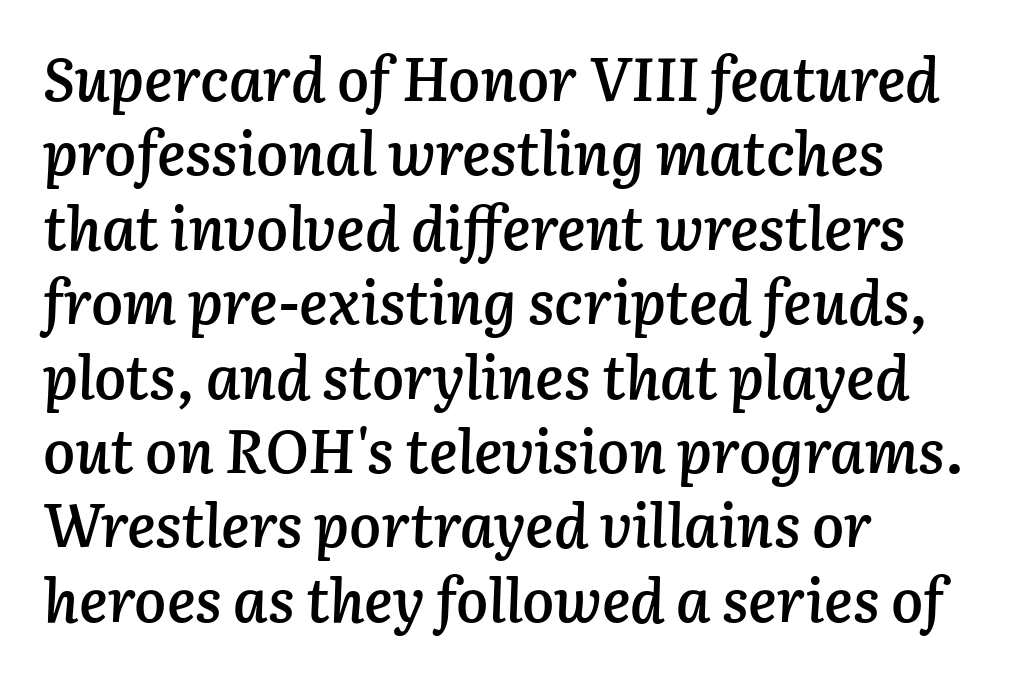
The image shows 60 px semibold type, italic (leaning right); set left-aligned, line spacing 1.24x, normal letter spacing, not underlined; low stroke contrast and a medium x-height.
